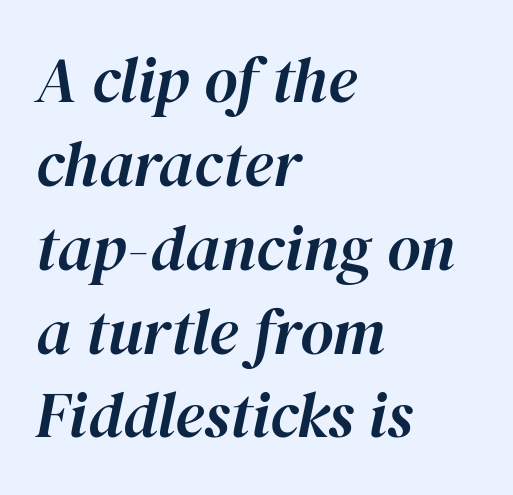
Q: Is the text italic (slanted)? A: Yes, it leans right by about 12 degrees.
Q: Is the text underlined? A: No.
Q: How is the paragraph aligned? A: Left-aligned.
Q: Is the spacing between letters normal or unusually wide? A: Normal.
Q: Is the spacing between lines tight, normal or loose? A: Normal.
Q: Width (condensed, normal, or wide)? A: Normal.
Q: Stroke contrast? A: High.
Q: x-height? A: Medium.
Q: Monospaced? A: No.
